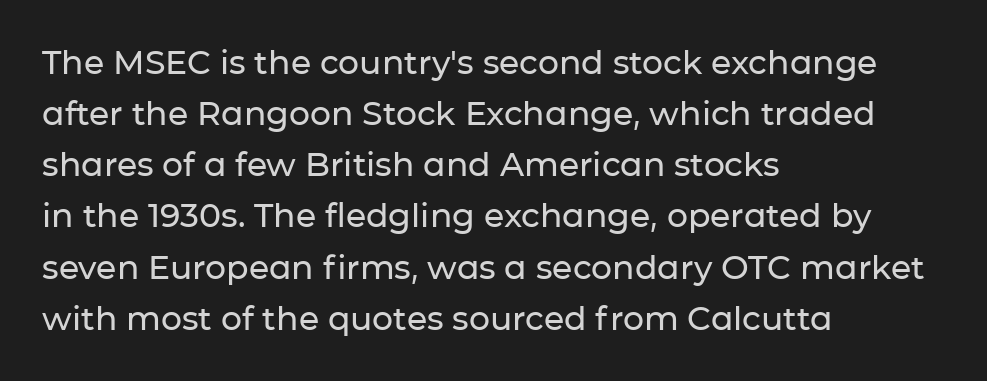
Q: Is the text italic (slanted)? A: No, it is upright.
Q: Is the typeface a serif or a sans-serif typeface? A: Sans-serif.
Q: Is the text underlined? A: No.
Q: How is the paragraph aligned? A: Left-aligned.
Q: Is the spacing between letters normal or unusually wide? A: Normal.
Q: Is the spacing between lines tight, normal or loose? A: Normal.
Q: Width (condensed, normal, or wide)? A: Normal.
Q: Stroke contrast? A: Low.
Q: x-height? A: Medium.
Q: Monospaced? A: No.
